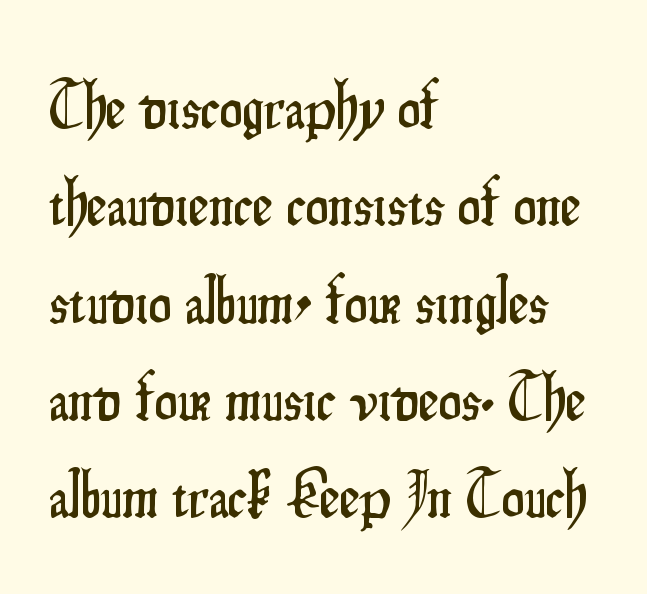
The image shows 64 px condensed sans-serif type, upright; set left-aligned, normal line spacing (1.52x), normal letter spacing, not underlined; low stroke contrast and a small x-height.
